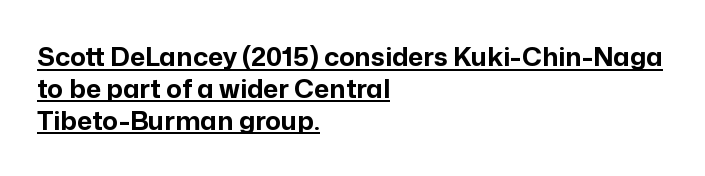
{"italic": "no", "bold": "yes", "underline": "yes", "align": "left", "line_spacing_ratio": 1.23, "letter_spacing": "normal", "letter_spacing_em": 0.0, "glyph_px": 26}
